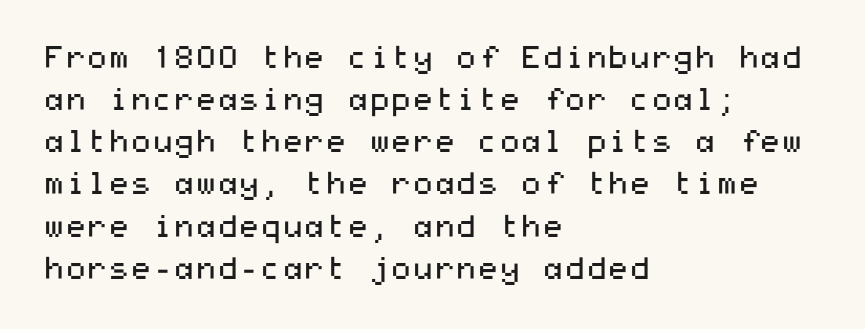
Every stem runs plumb, perpendicular to the baseline. Is the stroke heavy? The answer is a plain regular-or-lighter. Glyph-to-glyph distance matches everyday printed text. The block of text has a typical density, with ordinary space between rows. Only glyphs here, with clear space below each row.
